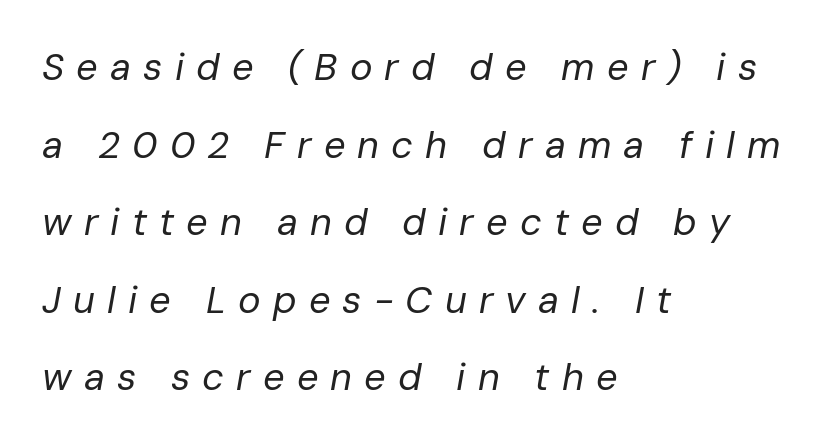
The image shows 38 px regular-weight type, italic (leaning right); set left-aligned, loose line spacing (2.04x), unusually wide letter spacing (+0.32 em), not underlined; low stroke contrast and a medium x-height.
